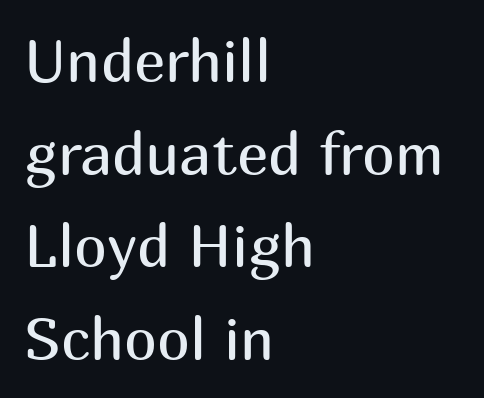
The image shows 59 px regular-weight sans-serif type, upright; set left-aligned, normal line spacing (1.57x), normal letter spacing, not underlined; medium stroke contrast and a medium x-height.
